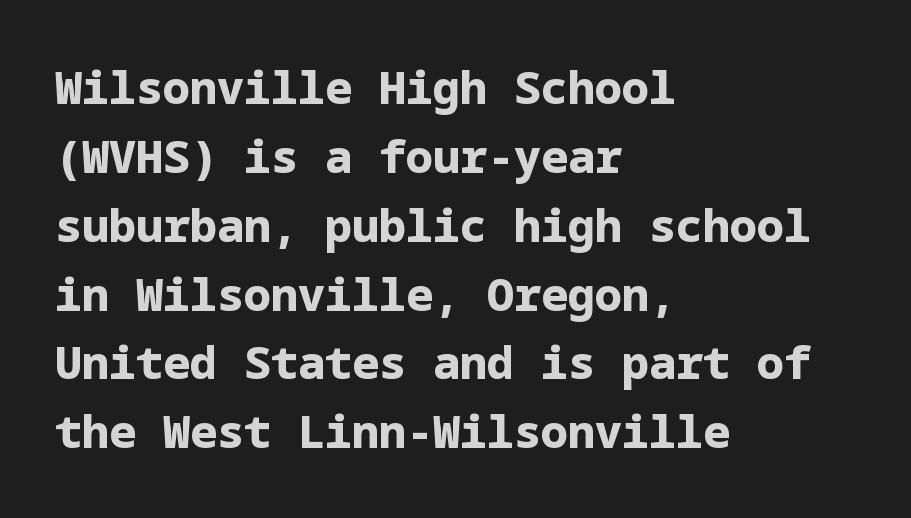
Q: Is the text bold? A: Yes.
Q: Is the text italic (slanted)? A: No, it is upright.
Q: Is the typeface a serif or a sans-serif typeface? A: Sans-serif.
Q: Is the text underlined? A: No.
Q: How is the paragraph aligned? A: Left-aligned.
Q: Is the spacing between letters normal or unusually wide? A: Normal.
Q: Is the spacing between lines tight, normal or loose? A: Normal.
Q: Width (condensed, normal, or wide)? A: Normal.
Q: Stroke contrast? A: Low.
Q: x-height? A: Medium.
